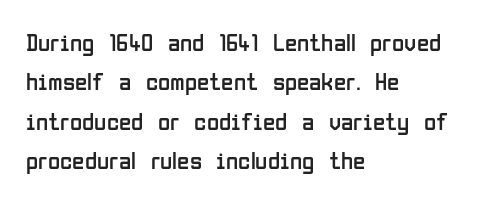
{"italic": "no", "bold": "no", "underline": "no", "align": "left", "line_spacing": "normal", "line_spacing_ratio": 1.58, "letter_spacing": "normal", "letter_spacing_em": 0.0, "glyph_px": 25}
